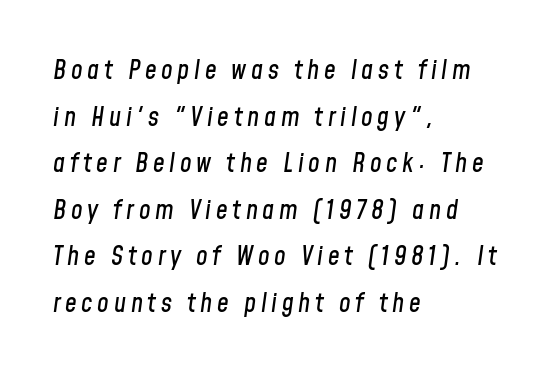
{"italic": "yes", "lean": "right", "slant_degrees": 8, "underline": "no", "align": "left", "line_spacing_ratio": 1.79, "glyph_px": 26}
